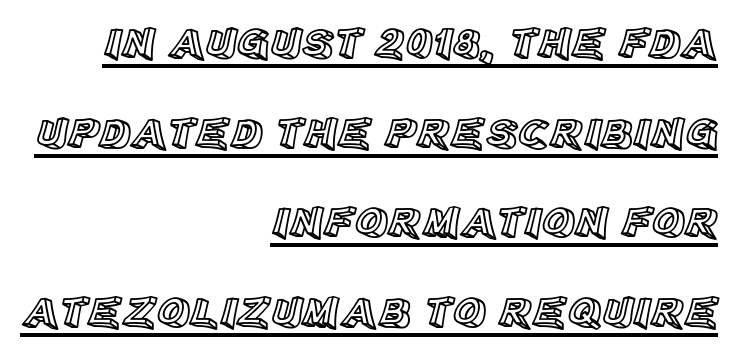
Q: Is the text italic (slanted)? A: Yes.
Q: Is the text underlined? A: Yes.
Q: How is the paragraph aligned? A: Right-aligned.
Q: Is the spacing between letters normal or unusually wide? A: Normal.
Q: Is the spacing between lines tight, normal or loose? A: Loose.
Q: Width (condensed, normal, or wide)? A: Normal.
Q: x-height? A: Large.
Q: Monospaced? A: No.
